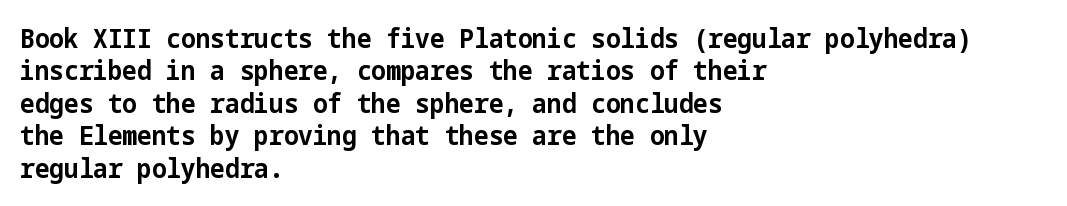
Interline gaps are of average width in this sample. Words float on clear page, feet unadorned. Weight check: bold — yes, fully. These lines were composed using upright roman letters.
